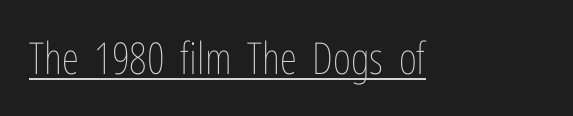
Q: Is the text bold? A: No.
Q: Is the text italic (slanted)? A: No, it is upright.
Q: Is the text underlined? A: Yes.
Q: Is the spacing between letters normal or unusually wide? A: Normal.
Q: Width (condensed, normal, or wide)? A: Condensed.
Q: Stroke contrast? A: Low.
Q: x-height? A: Medium.
Q: Monospaced? A: No.
